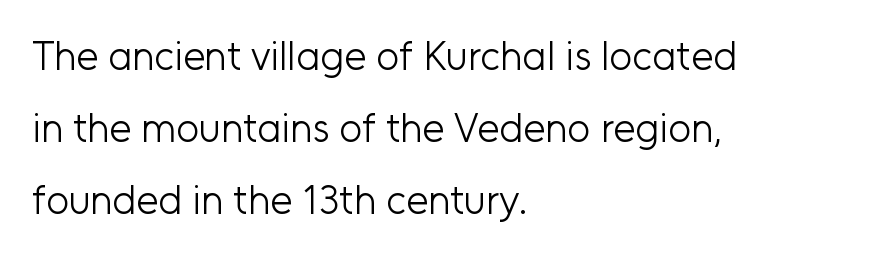
Q: Is the text bold? A: No.
Q: Is the text italic (slanted)? A: No, it is upright.
Q: Is the typeface a serif or a sans-serif typeface? A: Sans-serif.
Q: Is the text underlined? A: No.
Q: How is the paragraph aligned? A: Left-aligned.
Q: Is the spacing between letters normal or unusually wide? A: Normal.
Q: Width (condensed, normal, or wide)? A: Normal.
Q: Stroke contrast? A: Low.
Q: x-height? A: Medium.
Q: Monospaced? A: No.
